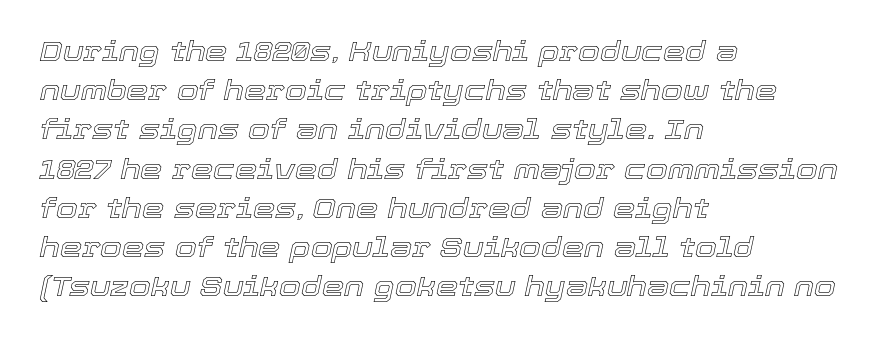
Decoration check: the copy has no underline. Think of a printed novel: that variable character pitch is what you see here. Italic? Definitely — the glyphs are oblique. Reading down the block, your eye returns to a fixed left position each line. If you measured baseline to baseline, you'd find a middling distance. Compared with typical body copy, the letter spacing here is the same.
